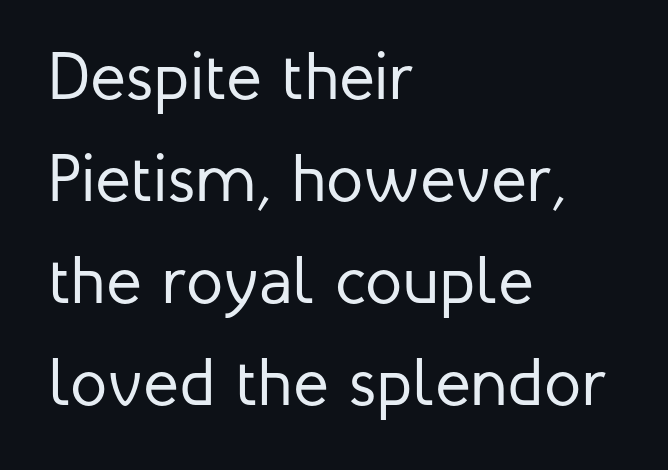
Is the stroke heavy? The answer is a plain regular-or-lighter. Bare-footed words on every line. Font category for this specimen: sans-serif. Left-aligned paragraph, ragged on the right. Spacing verdict: proportional, widths tailored to each character. Tracking value appears to be zero — textbook default spacing.
